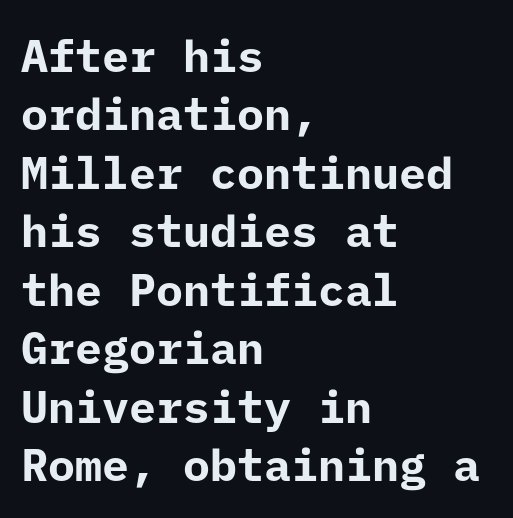
Q: Is the text bold? A: Yes.
Q: Is the text italic (slanted)? A: No, it is upright.
Q: Is the typeface a serif or a sans-serif typeface? A: Sans-serif.
Q: Is the text underlined? A: No.
Q: How is the paragraph aligned? A: Left-aligned.
Q: Is the spacing between letters normal or unusually wide? A: Normal.
Q: Is the spacing between lines tight, normal or loose? A: Normal.
Q: Width (condensed, normal, or wide)? A: Normal.
Q: Stroke contrast? A: Low.
Q: x-height? A: Medium.
